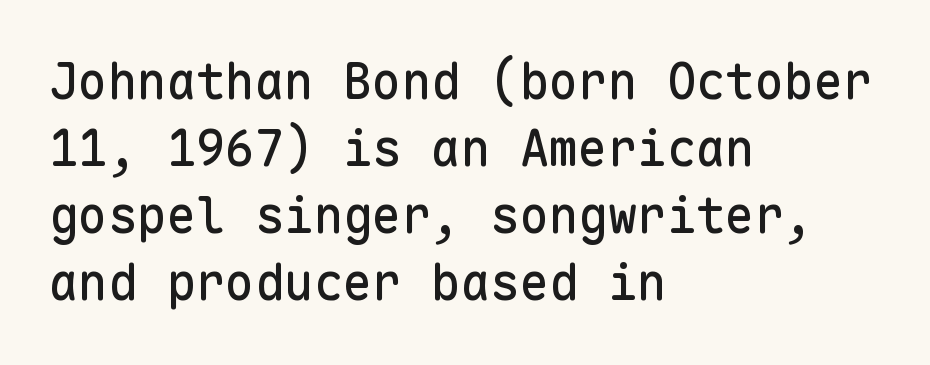
{"serif": "no", "italic": "no", "width": "normal", "stroke_contrast": "low", "x_height": "medium", "monospaced": "yes", "underline": "no", "align": "left", "line_spacing": "normal", "line_spacing_ratio": 1.37, "letter_spacing": "normal", "letter_spacing_em": 0.0, "glyph_px": 49}
